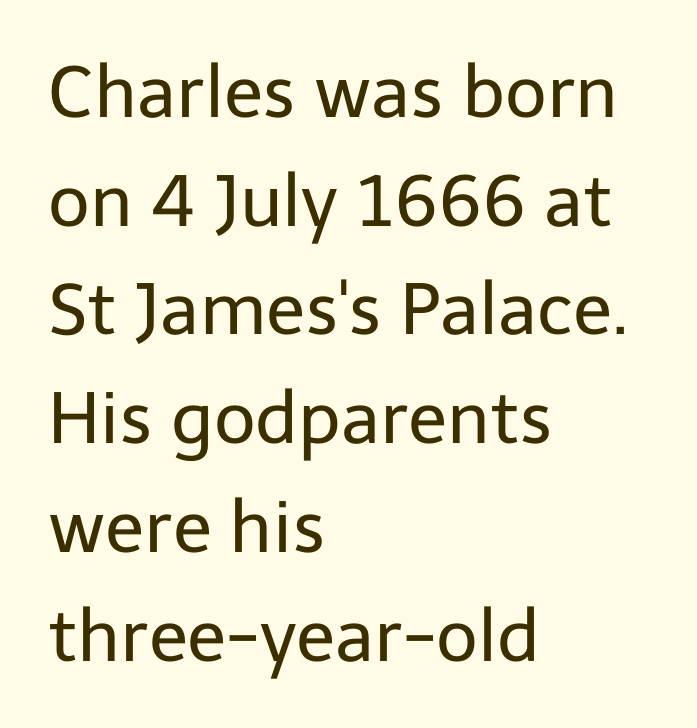
The image shows 72 px regular-weight sans-serif type, upright; set left-aligned, normal line spacing (1.51x), normal letter spacing, not underlined; low stroke contrast and a medium x-height.
